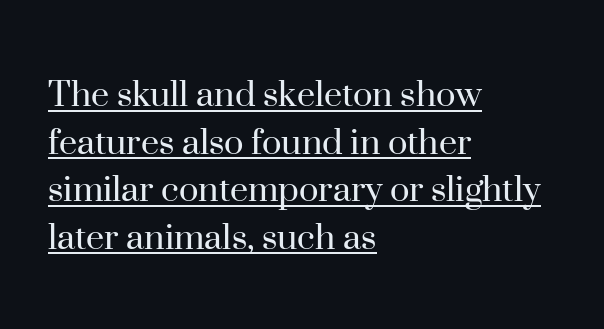
The rendering uses the underline text-decoration. Varying glyph widths throughout — classic text-font behaviour. Does the type have serifs? Yes, each stem ends in a small foot. Every stem runs plumb, perpendicular to the baseline. The tracking reads as untouched default to a designer's eye. Weight: not bold — regular or lighter.
